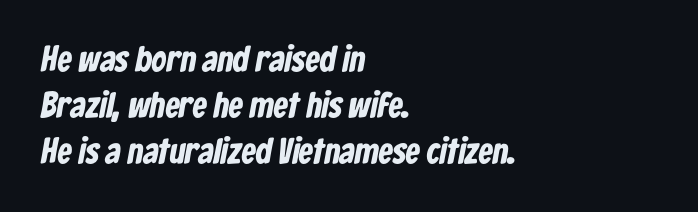
Q: Is the text bold? A: Yes.
Q: Is the typeface a serif or a sans-serif typeface? A: Sans-serif.
Q: Is the text underlined? A: No.
Q: How is the paragraph aligned? A: Left-aligned.
Q: Is the spacing between letters normal or unusually wide? A: Normal.
Q: Is the spacing between lines tight, normal or loose? A: Normal.
Q: Width (condensed, normal, or wide)? A: Condensed.
Q: Stroke contrast? A: Low.
Q: x-height? A: Medium.
Q: Monospaced? A: No.
